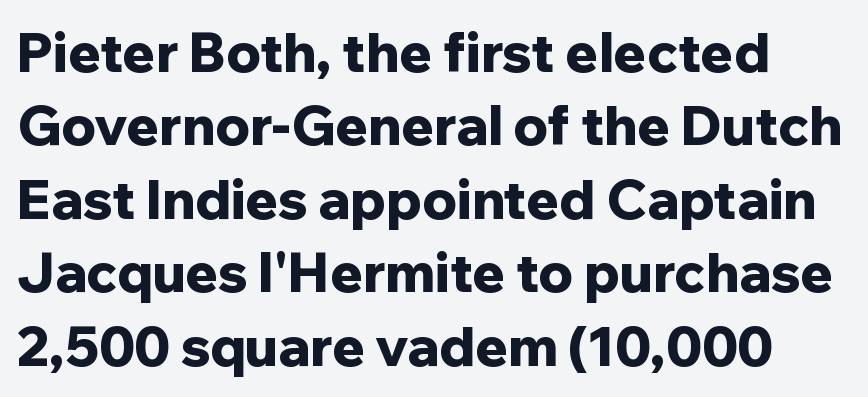
Q: Is the text bold? A: Yes.
Q: Is the text italic (slanted)? A: No, it is upright.
Q: Is the typeface a serif or a sans-serif typeface? A: Sans-serif.
Q: Is the text underlined? A: No.
Q: Is the spacing between letters normal or unusually wide? A: Normal.
Q: Is the spacing between lines tight, normal or loose? A: Normal.
Q: Width (condensed, normal, or wide)? A: Normal.
Q: Stroke contrast? A: Low.
Q: x-height? A: Medium.
Q: Monospaced? A: No.
